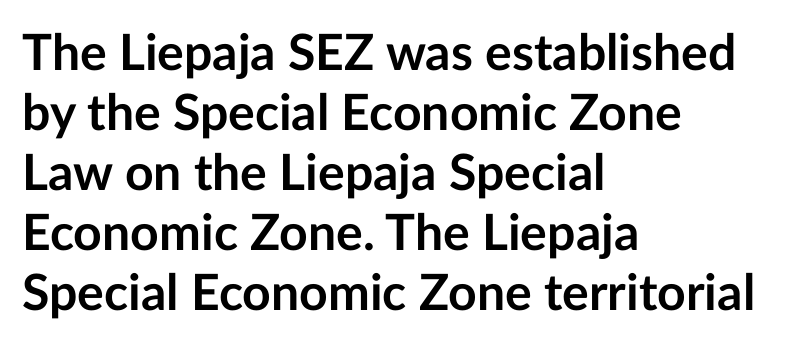
The image shows 50 px semibold sans-serif type, upright; set left-aligned, line spacing 1.2x, normal letter spacing, not underlined; low stroke contrast and a medium x-height.
